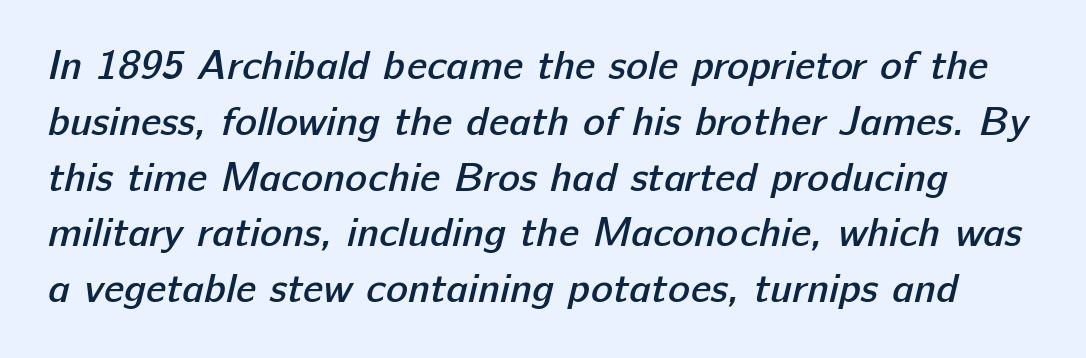
Q: Is the text bold? A: Semi-bold.
Q: Is the typeface a serif or a sans-serif typeface? A: Sans-serif.
Q: Is the text underlined? A: No.
Q: Is the spacing between letters normal or unusually wide? A: Normal.
Q: Is the spacing between lines tight, normal or loose? A: Normal.
Q: Width (condensed, normal, or wide)? A: Normal.
Q: Stroke contrast? A: Low.
Q: x-height? A: Medium.
Q: Monospaced? A: No.
